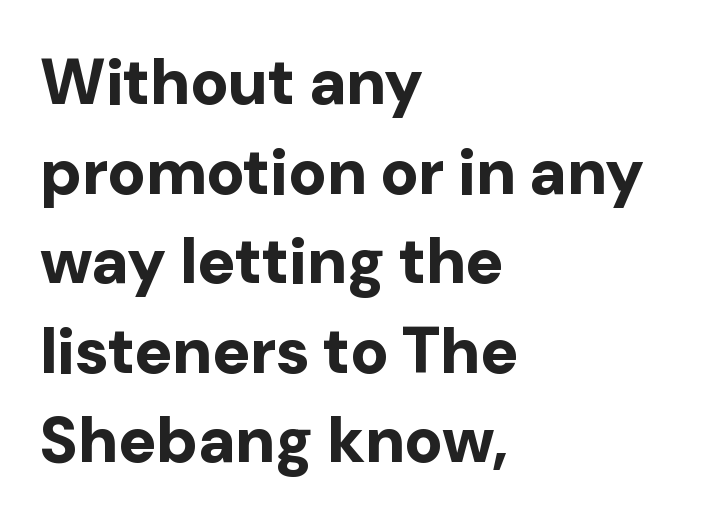
Q: Is the text bold? A: Yes.
Q: Is the text italic (slanted)? A: No, it is upright.
Q: Is the typeface a serif or a sans-serif typeface? A: Sans-serif.
Q: Is the text underlined? A: No.
Q: How is the paragraph aligned? A: Left-aligned.
Q: Is the spacing between letters normal or unusually wide? A: Normal.
Q: Is the spacing between lines tight, normal or loose? A: Normal.
Q: Width (condensed, normal, or wide)? A: Normal.
Q: Stroke contrast? A: Low.
Q: x-height? A: Medium.
Q: Monospaced? A: No.
